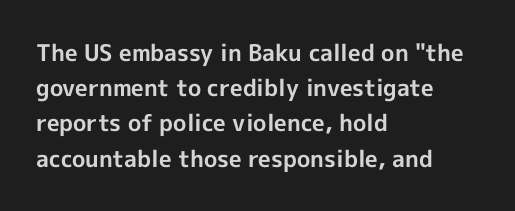
{"italic": "no", "bold": "yes", "underline": "no", "align": "left", "line_spacing": "normal", "line_spacing_ratio": 1.53, "letter_spacing": "normal", "letter_spacing_em": 0.0, "glyph_px": 23}
